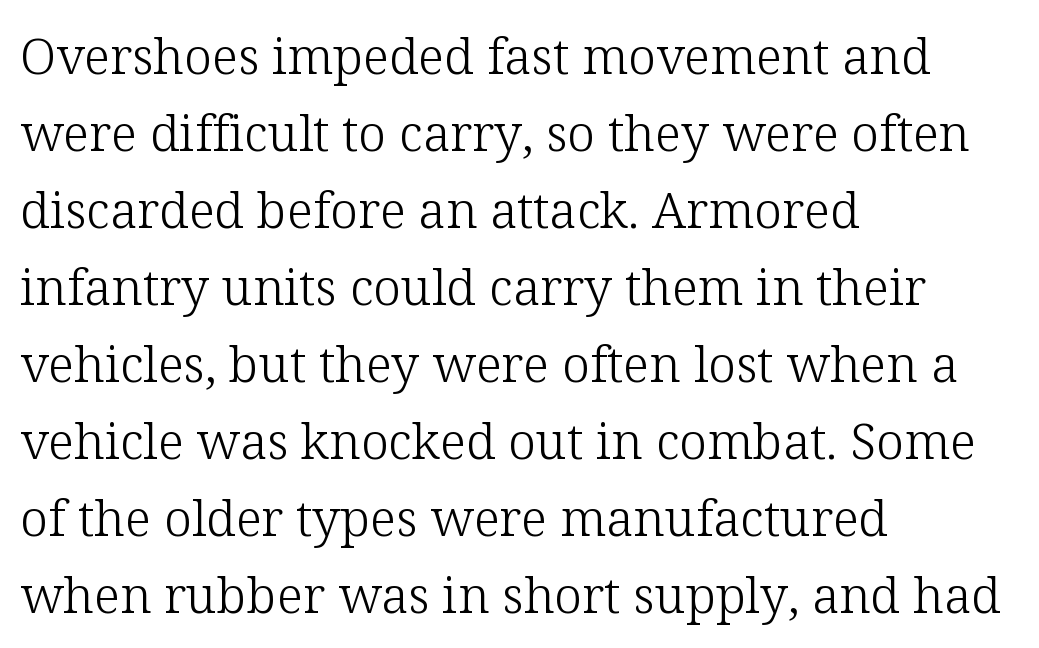
The image shows 50 px light serif type, upright; set left-aligned, normal line spacing (1.54x), normal letter spacing, not underlined; low stroke contrast and a medium x-height.
